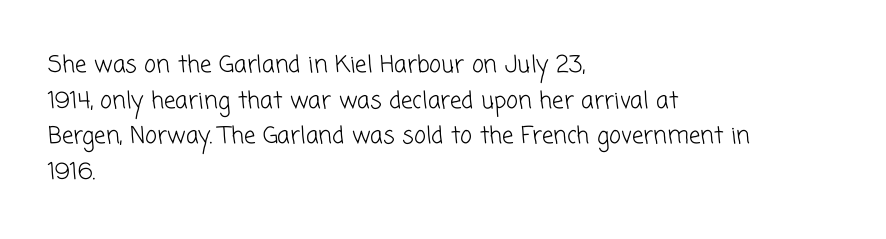
The image shows 23 px text type; set left-aligned, normal line spacing (1.55x), normal letter spacing, not underlined.
